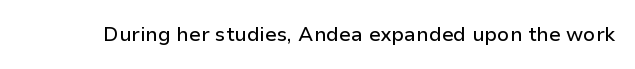
The image shows 20 px text type, upright; set normal letter spacing, not underlined.
